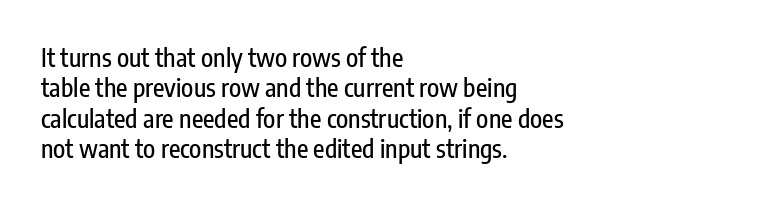
{"italic": "no", "underline": "no", "align": "left", "line_spacing_ratio": 1.22, "letter_spacing": "normal", "letter_spacing_em": 0.0, "glyph_px": 25}
